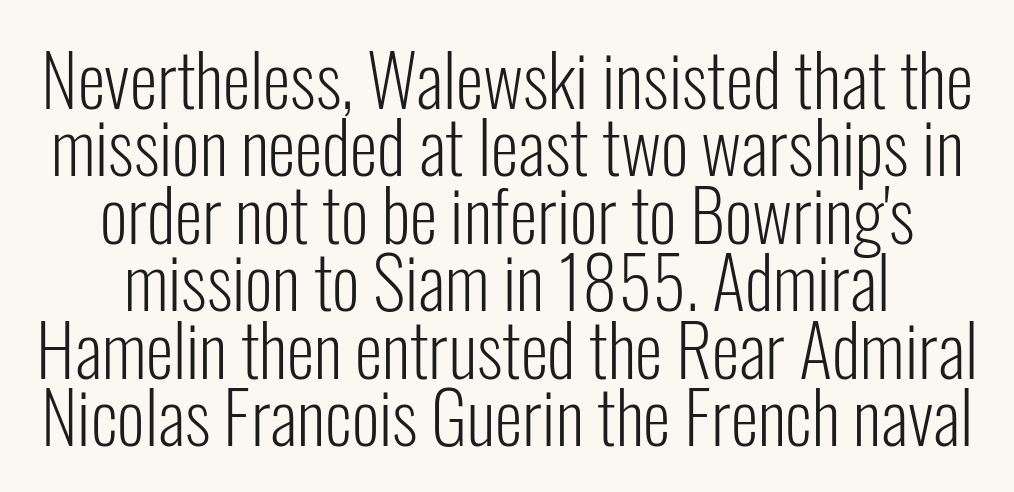
{"serif": "no", "italic": "no", "bold": "no", "weight": "light", "width": "condensed", "stroke_contrast": "low", "x_height": "medium", "monospaced": "no", "underline": "no", "align": "center", "line_spacing": "tight", "line_spacing_ratio": 0.95, "letter_spacing": "normal", "letter_spacing_em": 0.0, "glyph_px": 71}
